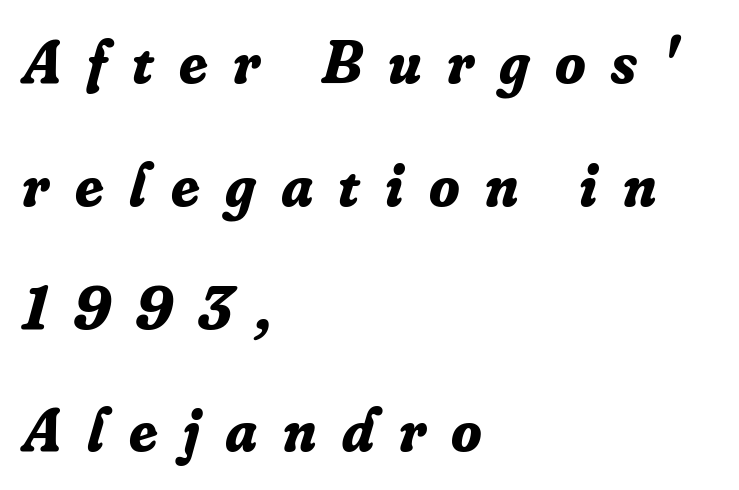
The image shows 62 px bold serif type, italic (leaning right); set left-aligned, loose line spacing (1.98x), unusually wide letter spacing (+0.41 em), not underlined; low stroke contrast and a small x-height.
